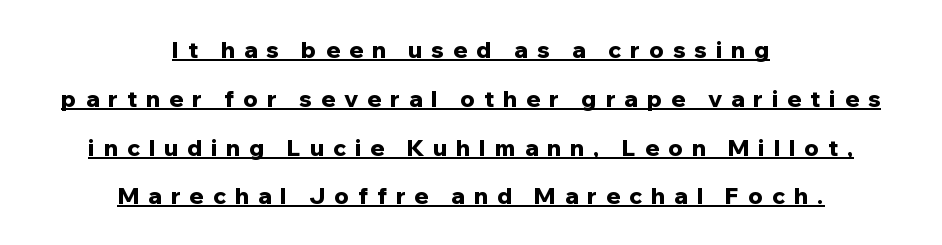
The image shows 23 px bold type, upright; set centered, loose line spacing (2.12x), unusually wide letter spacing (+0.39 em), underlined.
